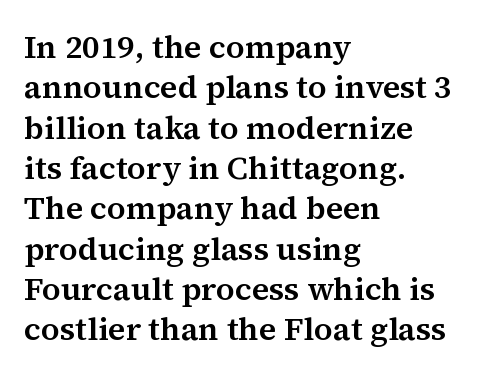
The rows are spaced the way most documents space them. Spacing verdict: proportional, widths tailored to each character. The paragraph has a hard left edge and a soft right edge. A serif font was chosen for this passage. Notice how the stems are strictly vertical — no italics here. The specimen omits any rule beneath the text block's lines.
